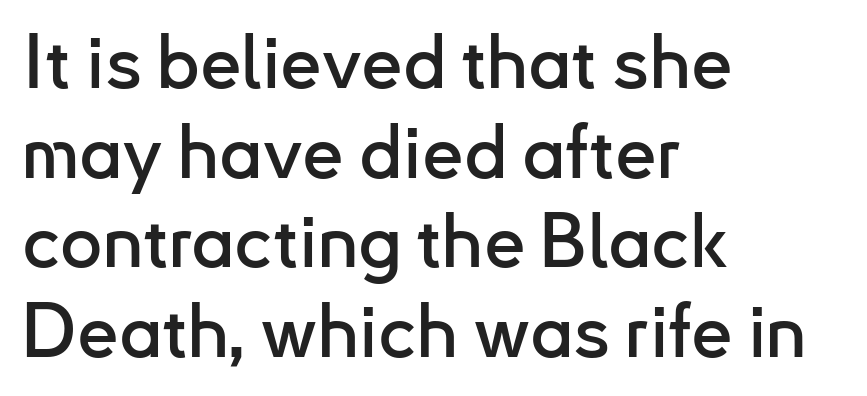
Font category for this specimen: sans-serif. Rendered with straight, roman letterforms. Here the glyphs are tracked normally, forming tight word shapes. Proportional: the letters do not fall into vertical columns. Rule under the text: the space is simply empty.
